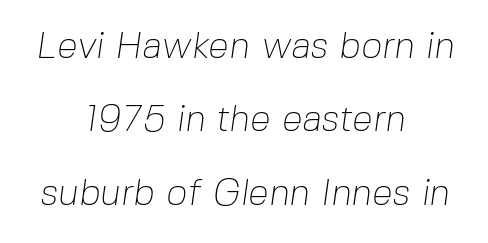
Q: Is the text bold? A: No.
Q: Is the typeface a serif or a sans-serif typeface? A: Sans-serif.
Q: Is the text underlined? A: No.
Q: How is the paragraph aligned? A: Centered.
Q: Is the spacing between letters normal or unusually wide? A: Normal.
Q: Is the spacing between lines tight, normal or loose? A: Loose.
Q: Width (condensed, normal, or wide)? A: Normal.
Q: Stroke contrast? A: Low.
Q: x-height? A: Medium.
Q: Monospaced? A: No.
